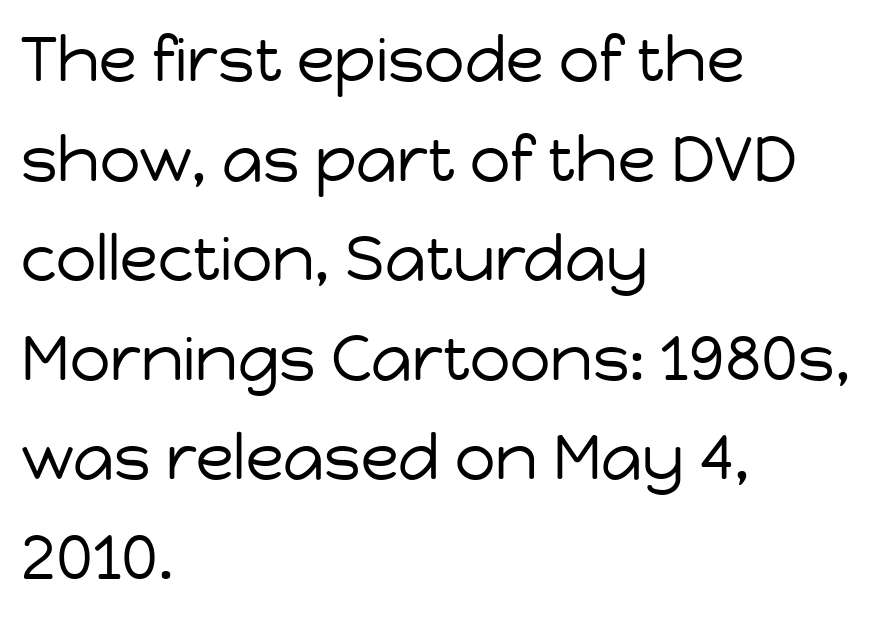
This rendering leaves character spacing at its baseline value. This sample has the flowing, uneven cadence of proportional lettering. Italic: no, the glyphs are upright roman. This sample is left-justified, so line endings fall wherever the words run out. Leading: standard. On a weight scale, this lands at 450 or below.
